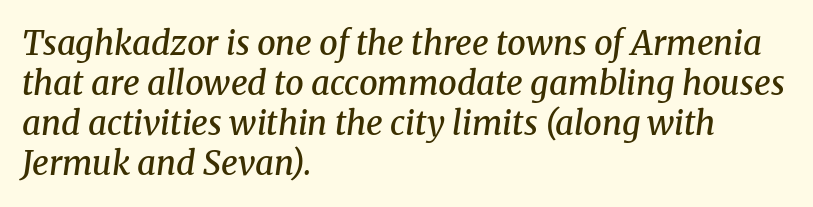
{"serif": "yes", "italic": "yes", "lean": "right", "slant_degrees": 8, "bold": "semi", "weight": "semibold", "width": "normal", "stroke_contrast": "medium", "x_height": "medium", "monospaced": "no", "underline": "no", "align": "left", "line_spacing_ratio": 1.21, "letter_spacing": "normal", "letter_spacing_em": 0.0, "glyph_px": 33}
